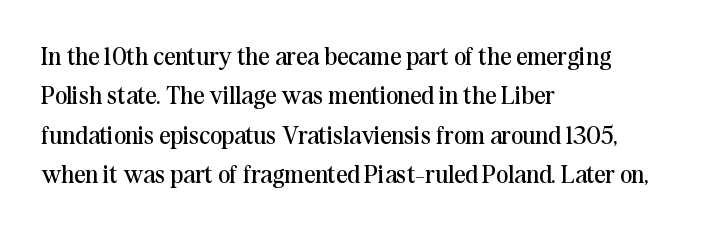
{"italic": "no", "bold": "no", "underline": "no", "align": "left", "line_spacing": "normal", "line_spacing_ratio": 1.58, "letter_spacing": "normal", "letter_spacing_em": 0.0, "glyph_px": 25}
